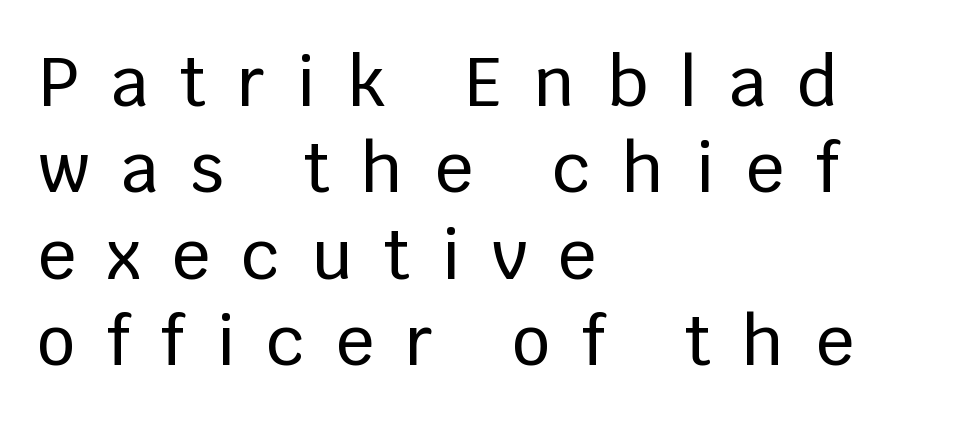
Vertical strokes here are truly vertical. The font family rendered here belongs to the sans-serif group. Students, observe: this is what conventionally led text looks like. Typeset ragged right — the left edge is the straight one. The letters are spread apart with noticeably loose tracking.
